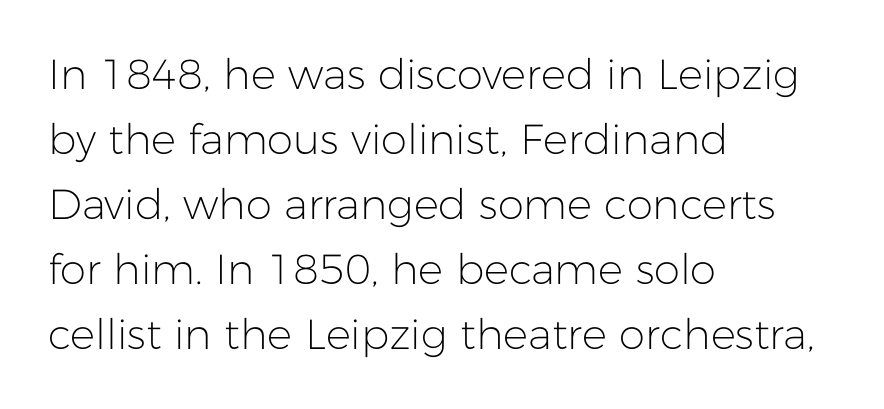
Q: Is the text bold? A: No.
Q: Is the text italic (slanted)? A: No, it is upright.
Q: Is the typeface a serif or a sans-serif typeface? A: Sans-serif.
Q: Is the text underlined? A: No.
Q: How is the paragraph aligned? A: Left-aligned.
Q: Is the spacing between letters normal or unusually wide? A: Normal.
Q: Is the spacing between lines tight, normal or loose? A: Normal.
Q: Width (condensed, normal, or wide)? A: Normal.
Q: Stroke contrast? A: Low.
Q: x-height? A: Medium.
Q: Monospaced? A: No.
